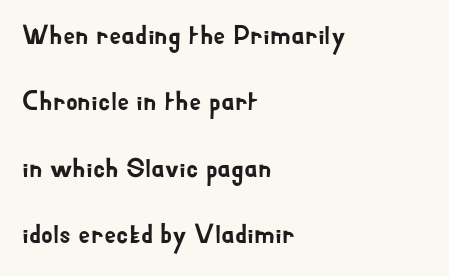
The image shows 27 px text type, upright; set left-aligned, loose line spacing (2.46x), normal letter spacing, not underlined.
